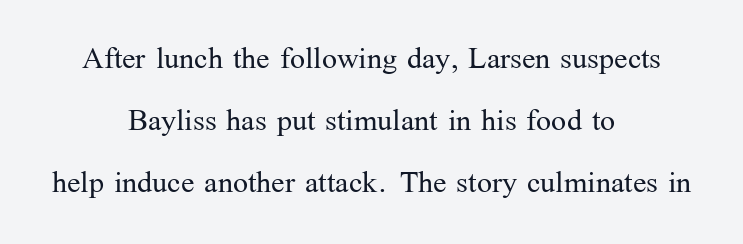
The image shows 40 px light serif type, upright; set centered, normal line spacing (1.55x), normal letter spacing, not underlined; medium stroke contrast and a medium x-height.
